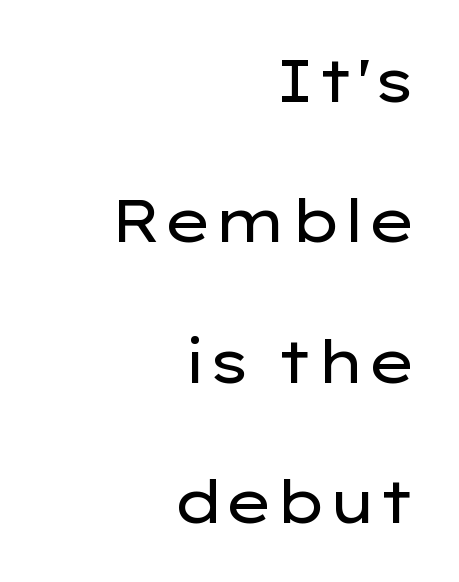
The characters are drawn with everyday or finer stroke widths. No italicization has been applied; the sample stays upright. Does the copy run flush right? Yes — the right margin is perfectly even. The letters advance in unequal steps, a hallmark of proportional type.
